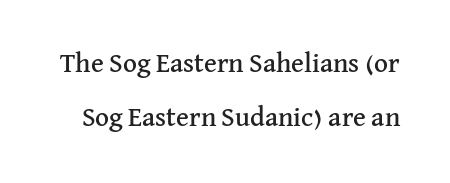
Between one letter and the next there's only the usual sliver of space. The font's upright variant was chosen for this text. Quick note: underline off. Successive baselines arrive slowly, with a big drop between each.
